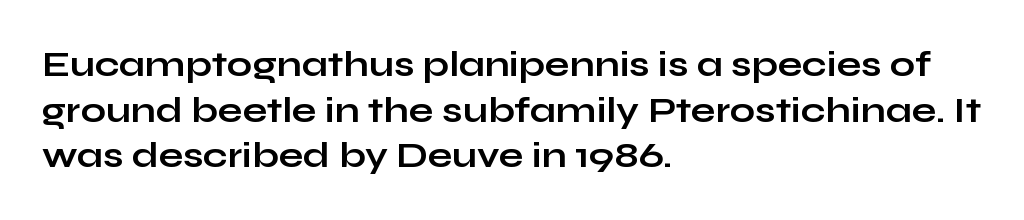
Q: Is the text bold? A: Yes.
Q: Is the text italic (slanted)? A: No, it is upright.
Q: Is the typeface a serif or a sans-serif typeface? A: Sans-serif.
Q: Is the text underlined? A: No.
Q: How is the paragraph aligned? A: Left-aligned.
Q: Is the spacing between letters normal or unusually wide? A: Normal.
Q: Is the spacing between lines tight, normal or loose? A: Normal.
Q: Width (condensed, normal, or wide)? A: Wide.
Q: Stroke contrast? A: Low.
Q: x-height? A: Medium.
Q: Monospaced? A: No.
